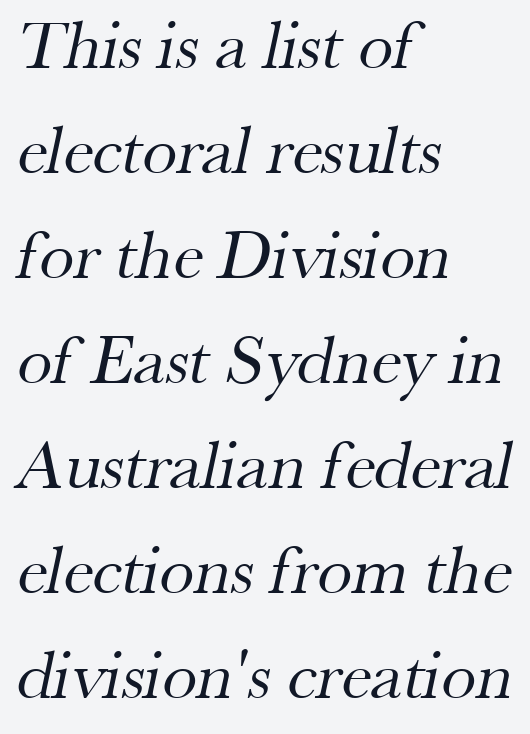
Q: Is the text bold? A: No.
Q: Is the typeface a serif or a sans-serif typeface? A: Serif.
Q: Is the text underlined? A: No.
Q: How is the paragraph aligned? A: Left-aligned.
Q: Is the spacing between letters normal or unusually wide? A: Normal.
Q: Is the spacing between lines tight, normal or loose? A: Normal.
Q: Width (condensed, normal, or wide)? A: Normal.
Q: Stroke contrast? A: Medium.
Q: x-height? A: Small.
Q: Monospaced? A: No.
